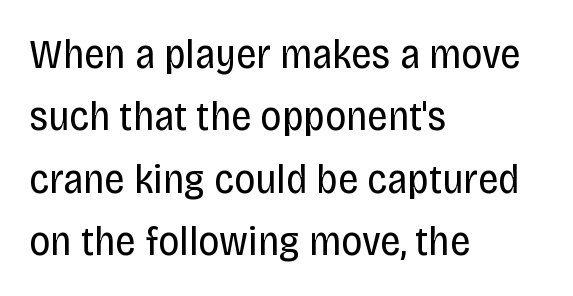
Spacing verdict: proportional, widths tailored to each character. The strokes carry an ordinary text weight at most. Each new line begins a customary step beneath the previous one. Just letters on the line, the space beneath them empty. Ordinary non-slanted type is in use.
